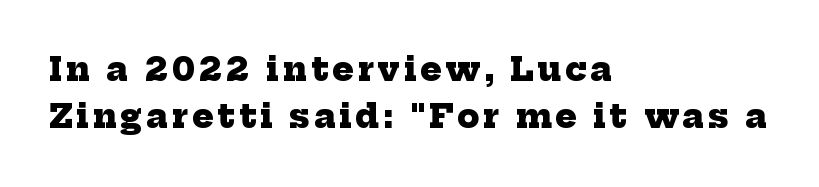
Old-style or modern, the face here clearly has serifs. The space beneath each line is pristine and unruled. The glyphs have the mass of a bold cut. The lines in this sample share a left origin and differ only in where they stop. Spacing verdict: proportional, widths tailored to each character. Quick note: interline space is typical.
